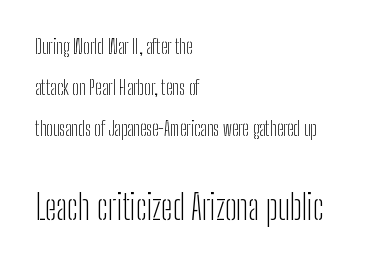
Q: Is the text bold? A: No.
Q: Is the text italic (slanted)? A: No, it is upright.
Q: Is the typeface a serif or a sans-serif typeface? A: Sans-serif.
Q: Is the text underlined? A: No.
Q: How is the paragraph aligned? A: Left-aligned.
Q: Is the spacing between letters normal or unusually wide? A: Normal.
Q: Is the spacing between lines tight, normal or loose? A: Loose.
Q: Which block of text is set in a larger size, the first (top) or the second (bottom)? A: The second (bottom) one.
Q: Width (condensed, normal, or wide)? A: Condensed.
Q: Stroke contrast? A: Low.
Q: x-height? A: Medium.
Q: Monospaced? A: No.
